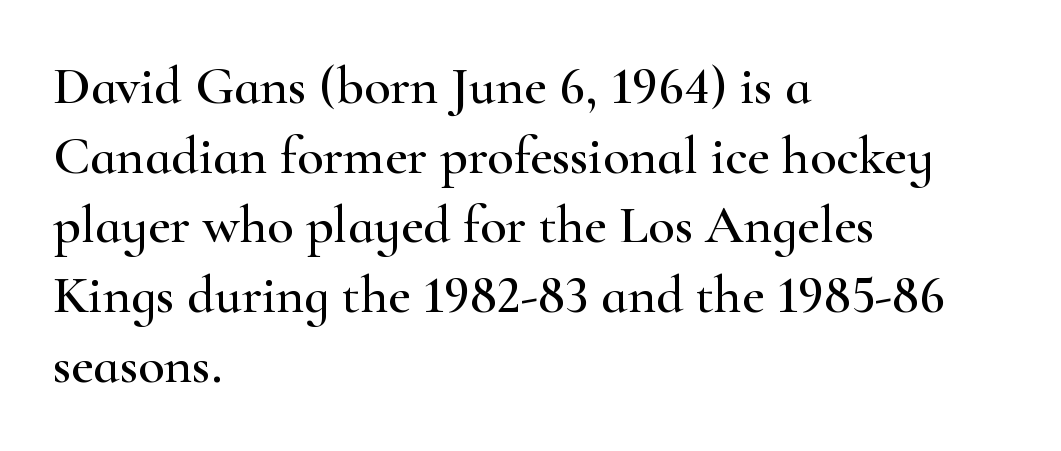
{"serif": "yes", "italic": "no", "width": "wide", "stroke_contrast": "high", "x_height": "small", "monospaced": "no", "underline": "no", "align": "left", "line_spacing": "normal", "line_spacing_ratio": 1.29, "letter_spacing": "normal", "letter_spacing_em": 0.0, "glyph_px": 54}
